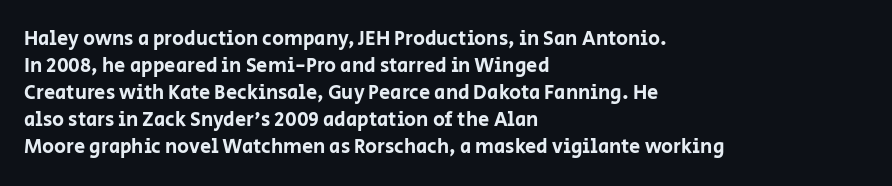
{"italic": "no", "underline": "no", "align": "left", "line_spacing": "normal", "line_spacing_ratio": 1.35, "letter_spacing": "normal", "letter_spacing_em": 0.0, "glyph_px": 20}
